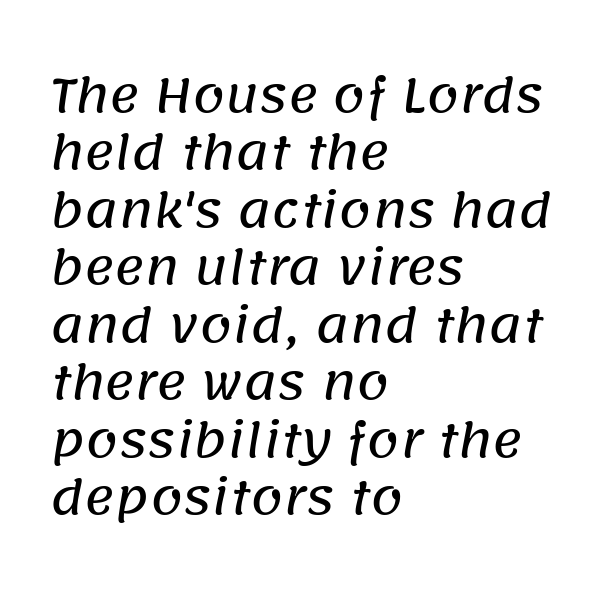
The image shows 46 px sans-serif type; set left-aligned, normal line spacing (1.25x), normal letter spacing, not underlined; low stroke contrast and a large x-height.
